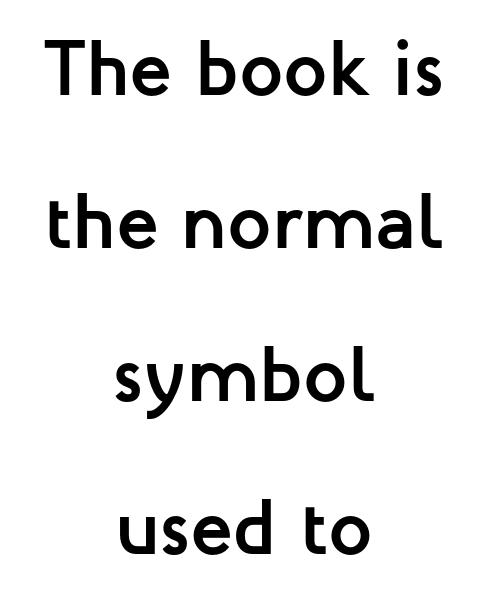
Q: Is the text bold? A: Yes.
Q: Is the text italic (slanted)? A: No, it is upright.
Q: Is the typeface a serif or a sans-serif typeface? A: Sans-serif.
Q: Is the text underlined? A: No.
Q: How is the paragraph aligned? A: Centered.
Q: Is the spacing between letters normal or unusually wide? A: Normal.
Q: Is the spacing between lines tight, normal or loose? A: Loose.
Q: Width (condensed, normal, or wide)? A: Normal.
Q: Stroke contrast? A: Low.
Q: x-height? A: Medium.
Q: Monospaced? A: No.
